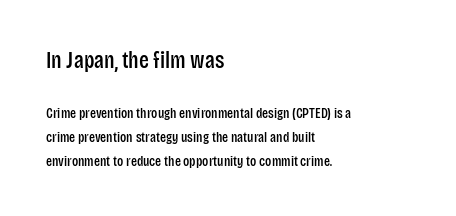
{"italic": "no", "underline": "no", "align": "left", "line_spacing_ratio": 1.71, "letter_spacing": "normal", "letter_spacing_em": 0.0, "larger_block": "first", "size_ratio": 1.64, "glyph_px": 23}
